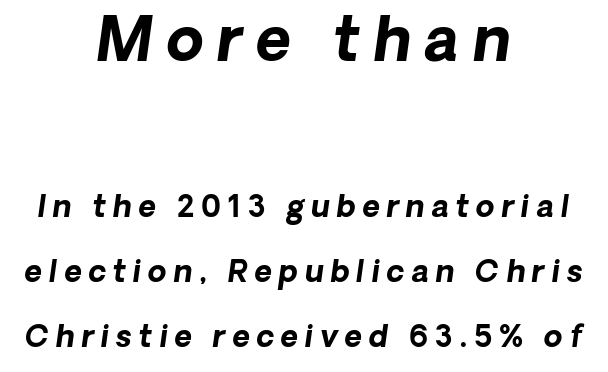
{"serif": "no", "bold": "yes", "weight": "bold", "width": "normal", "stroke_contrast": "low", "x_height": "medium", "monospaced": "no", "underline": "no", "align": "center", "line_spacing": "loose", "line_spacing_ratio": 2.17, "letter_spacing": "wide", "letter_spacing_em": 0.23, "larger_block": "first", "size_ratio": 2.0, "glyph_px": 60}
